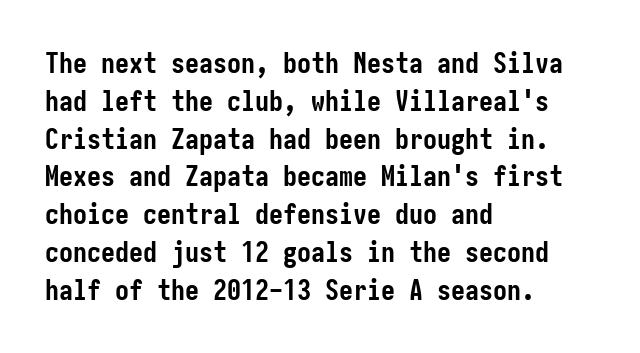
Q: Is the text bold? A: Yes.
Q: Is the text italic (slanted)? A: No, it is upright.
Q: Is the typeface a serif or a sans-serif typeface? A: Sans-serif.
Q: Is the text underlined? A: No.
Q: How is the paragraph aligned? A: Left-aligned.
Q: Is the spacing between letters normal or unusually wide? A: Normal.
Q: Is the spacing between lines tight, normal or loose? A: Normal.
Q: Width (condensed, normal, or wide)? A: Condensed.
Q: Stroke contrast? A: Low.
Q: x-height? A: Medium.
